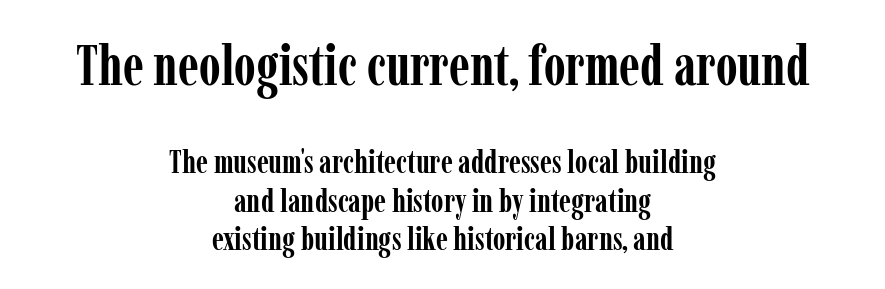
Q: Is the text bold? A: Yes.
Q: Is the text italic (slanted)? A: No, it is upright.
Q: Is the typeface a serif or a sans-serif typeface? A: Serif.
Q: Is the text underlined? A: No.
Q: How is the paragraph aligned? A: Centered.
Q: Is the spacing between letters normal or unusually wide? A: Normal.
Q: Which block of text is set in a larger size, the first (top) or the second (bottom)? A: The first (top) one.
Q: Width (condensed, normal, or wide)? A: Condensed.
Q: Stroke contrast? A: Low.
Q: x-height? A: Medium.
Q: Monospaced? A: No.
